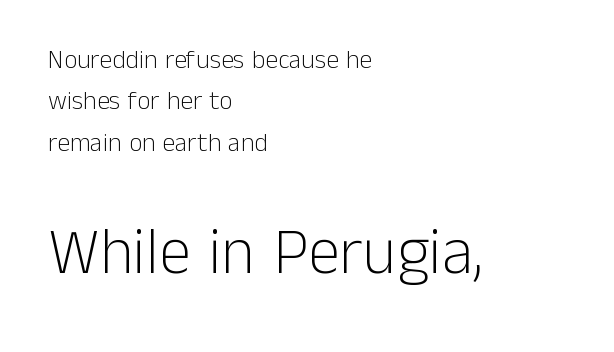
The vertical gap from one line to the next is medium. The face used here is proportionally spaced, like ordinary book or web type. Only glyphs here, with clear space below each row. Each letter's strokes conclude bluntly, with no projecting serifs.
